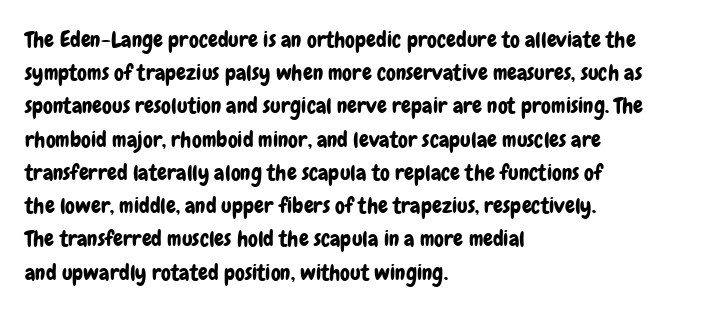
These lines keep a tight, regular rhythm from letter to letter. Vertical spacing — default. No word sits above an underline. The setting favours the left margin, as ordinary paragraphs usually do. The font's upright variant was chosen for this text.
